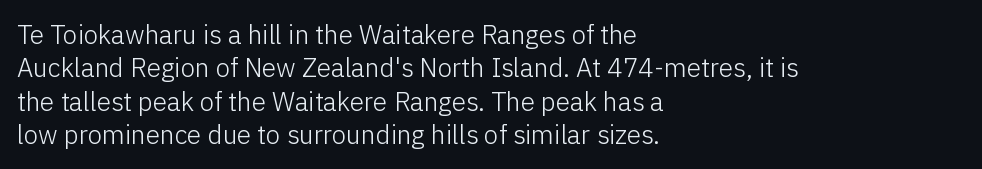
The image shows 26 px text type, upright; set left-aligned, normal line spacing (1.28x), normal letter spacing, not underlined.
